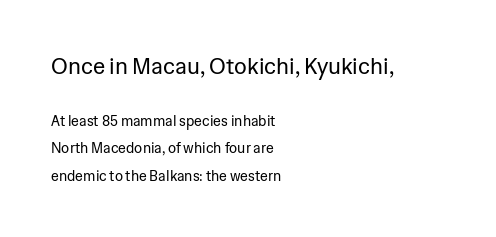
Widely set lines give the paragraph a tall, airy silhouette. This sample is left-justified, so line endings fall wherever the words run out. The glyphs are unaccompanied by any horizontal stroke below them. Does the bottom block carry the larger type? No, the top block does.
